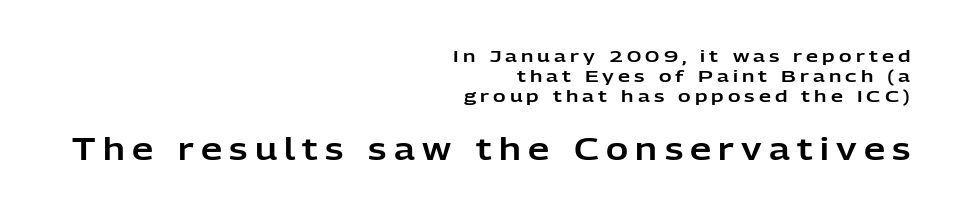
Q: Is the text italic (slanted)? A: No, it is upright.
Q: Is the typeface a serif or a sans-serif typeface? A: Sans-serif.
Q: Is the text underlined? A: No.
Q: How is the paragraph aligned? A: Right-aligned.
Q: Is the spacing between letters normal or unusually wide? A: Unusually wide.
Q: Which block of text is set in a larger size, the first (top) or the second (bottom)? A: The second (bottom) one.
Q: Width (condensed, normal, or wide)? A: Normal.
Q: Stroke contrast? A: Low.
Q: x-height? A: Medium.
Q: Monospaced? A: No.
